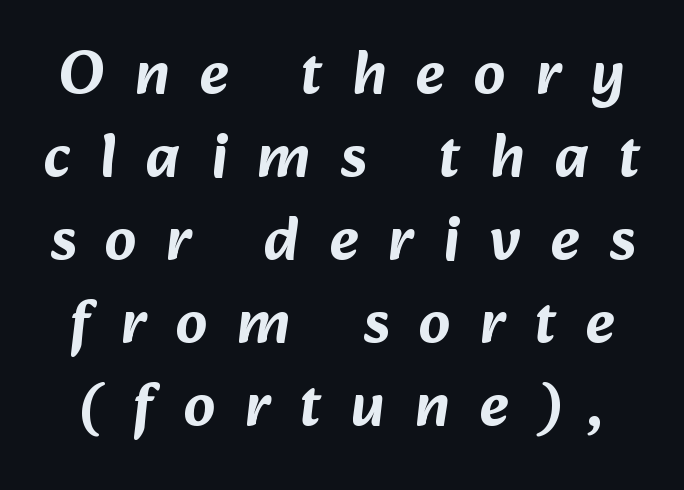
The image shows 62 px sans-serif type; set normal line spacing (1.34x), unusually wide letter spacing (+0.48 em), not underlined; low stroke contrast and a medium x-height.
